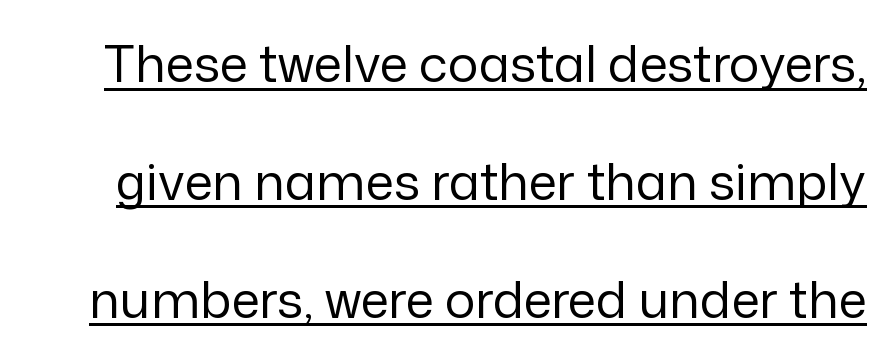
Q: Is the text bold? A: No.
Q: Is the text italic (slanted)? A: No, it is upright.
Q: Is the typeface a serif or a sans-serif typeface? A: Sans-serif.
Q: Is the text underlined? A: Yes.
Q: Is the spacing between letters normal or unusually wide? A: Normal.
Q: Is the spacing between lines tight, normal or loose? A: Loose.
Q: Width (condensed, normal, or wide)? A: Normal.
Q: Stroke contrast? A: Low.
Q: x-height? A: Medium.
Q: Monospaced? A: No.
